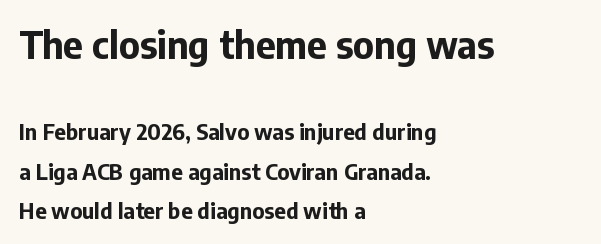
{"serif": "no", "italic": "no", "bold": "yes", "weight": "bold", "width": "normal", "stroke_contrast": "low", "x_height": "medium", "monospaced": "no", "underline": "no", "align": "left", "line_spacing_ratio": 1.79, "letter_spacing": "normal", "letter_spacing_em": 0.0, "larger_block": "first", "size_ratio": 1.73, "glyph_px": 38}
